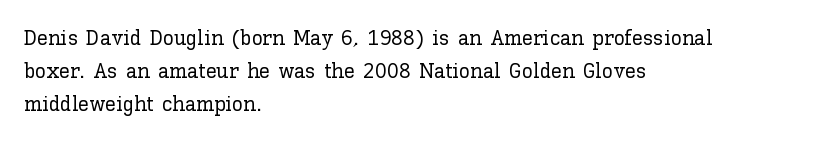
Q: Is the text italic (slanted)? A: No, it is upright.
Q: Is the text underlined? A: No.
Q: How is the paragraph aligned? A: Left-aligned.
Q: Is the spacing between letters normal or unusually wide? A: Normal.
Q: Is the spacing between lines tight, normal or loose? A: Normal.
